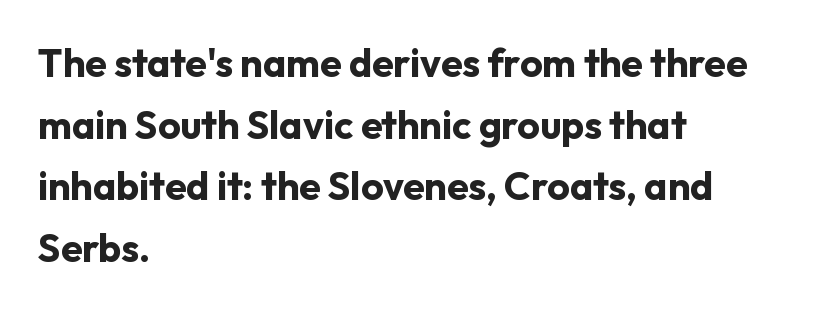
Q: Is the text bold? A: Yes.
Q: Is the text italic (slanted)? A: No, it is upright.
Q: Is the typeface a serif or a sans-serif typeface? A: Sans-serif.
Q: Is the text underlined? A: No.
Q: How is the paragraph aligned? A: Left-aligned.
Q: Is the spacing between letters normal or unusually wide? A: Normal.
Q: Is the spacing between lines tight, normal or loose? A: Normal.
Q: Width (condensed, normal, or wide)? A: Normal.
Q: Stroke contrast? A: Low.
Q: x-height? A: Medium.
Q: Monospaced? A: No.
